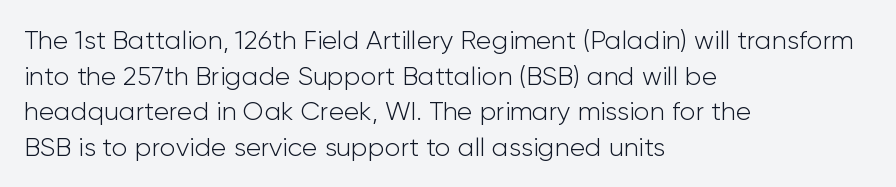
The image shows 26 px text type, upright; set left-aligned, normal line spacing (1.37x), normal letter spacing, not underlined.
